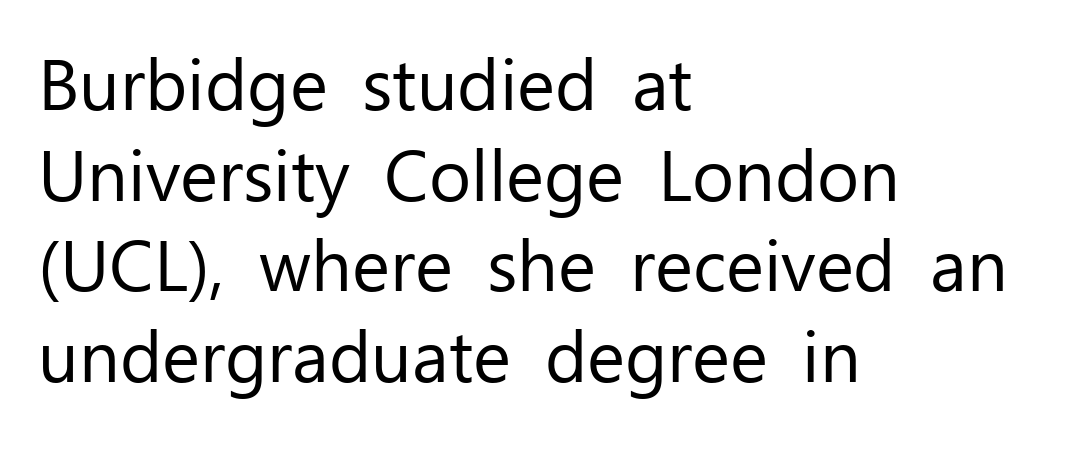
{"serif": "no", "italic": "no", "bold": "no", "weight": "regular", "width": "normal", "stroke_contrast": "low", "x_height": "medium", "monospaced": "no", "underline": "no", "align": "left", "line_spacing": "normal", "line_spacing_ratio": 1.26, "letter_spacing": "normal", "letter_spacing_em": 0.0, "glyph_px": 72}
